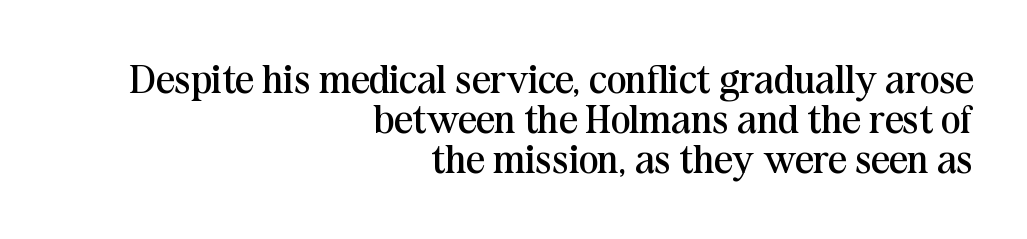
One glance says dense: line gaps are narrower than usual. Type style note: has serifs. Posture: vertical. Leftover space on each line is placed entirely before the opening word. The face used here is proportionally spaced, like ordinary book or web type. The foot of each line stays bare and open.
